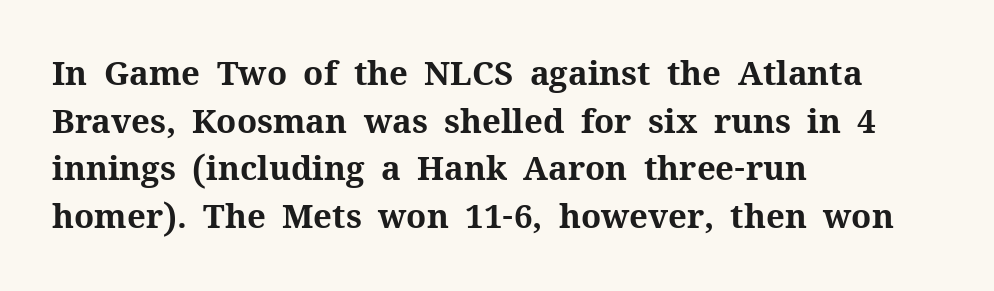
Q: Is the text bold? A: Yes.
Q: Is the text italic (slanted)? A: No, it is upright.
Q: Is the typeface a serif or a sans-serif typeface? A: Serif.
Q: Is the text underlined? A: No.
Q: How is the paragraph aligned? A: Left-aligned.
Q: Is the spacing between letters normal or unusually wide? A: Normal.
Q: Is the spacing between lines tight, normal or loose? A: Normal.
Q: Width (condensed, normal, or wide)? A: Normal.
Q: Stroke contrast? A: Medium.
Q: x-height? A: Medium.
Q: Monospaced? A: No.
